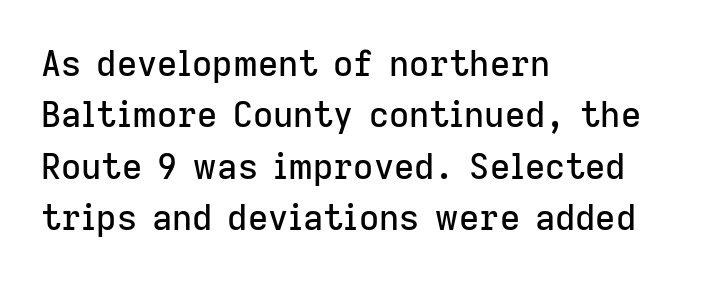
{"serif": "no", "italic": "no", "width": "normal", "stroke_contrast": "low", "x_height": "medium", "monospaced": "no", "underline": "no", "align": "left", "line_spacing": "normal", "line_spacing_ratio": 1.47, "letter_spacing": "normal", "letter_spacing_em": 0.0, "glyph_px": 35}
